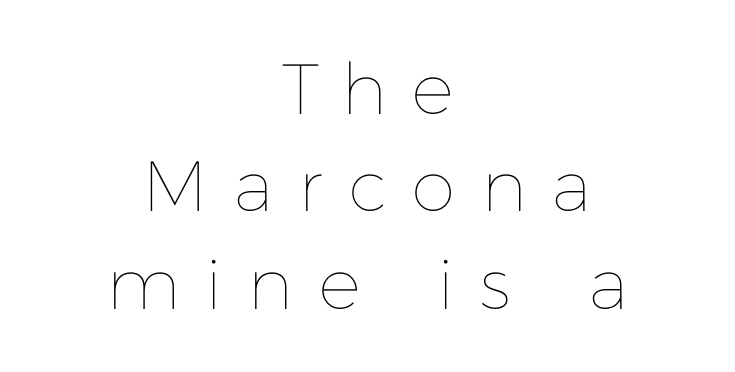
The image shows 71 px thin type, upright; set centered, normal line spacing (1.37x), unusually wide letter spacing (+0.42 em), not underlined; low stroke contrast and a medium x-height.
